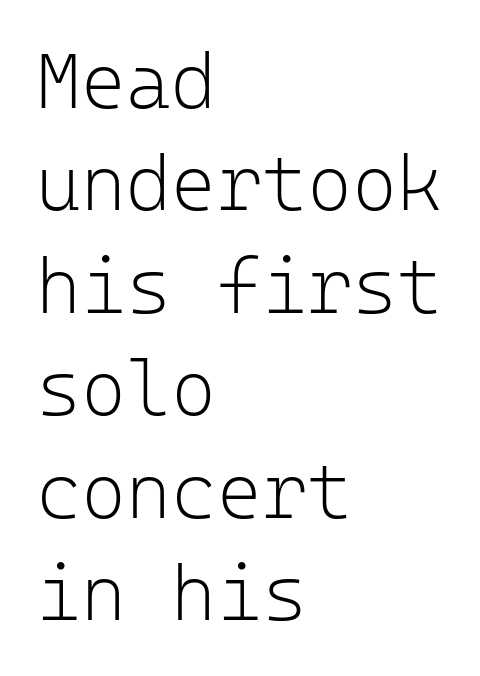
Q: Is the text bold? A: No.
Q: Is the text italic (slanted)? A: No, it is upright.
Q: Is the typeface a serif or a sans-serif typeface? A: Sans-serif.
Q: Is the text underlined? A: No.
Q: How is the paragraph aligned? A: Left-aligned.
Q: Is the spacing between letters normal or unusually wide? A: Normal.
Q: Is the spacing between lines tight, normal or loose? A: Normal.
Q: Width (condensed, normal, or wide)? A: Normal.
Q: Stroke contrast? A: Low.
Q: x-height? A: Medium.
Q: Monospaced? A: Yes.
